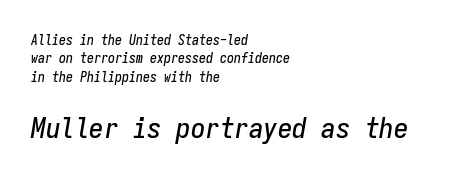
Small over large — that's the arrangement of the two blocks here. This sample has the even, mechanical cadence of fixed-width lettering. Every row of glyphs begins at an identical x-position on the left. The letters are slanted; this is an italic face. Is there much room between lines? A standard amount, neither cramped nor airy. The words here are not underlined.
